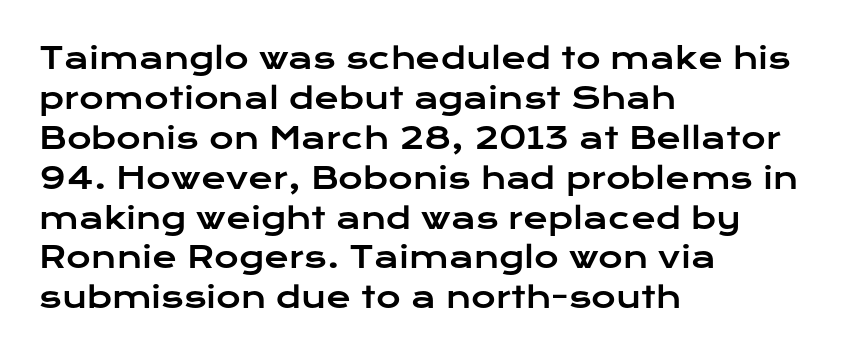
{"serif": "no", "italic": "no", "width": "wide", "stroke_contrast": "low", "x_height": "medium", "monospaced": "no", "underline": "no", "align": "left", "line_spacing": "normal", "line_spacing_ratio": 1.33, "letter_spacing": "normal", "letter_spacing_em": 0.0, "glyph_px": 30}
